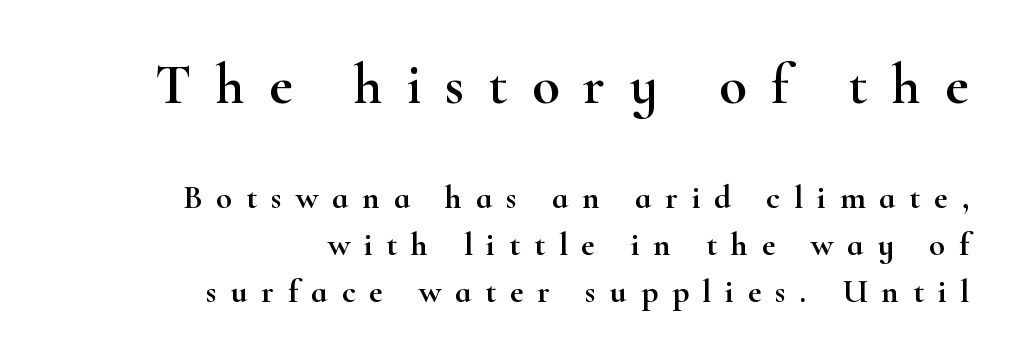
The baseline area is clear. Looks like regular typesetting: each glyph gets only the width it needs. Vertical strokes here are truly vertical. Which of the two is more prominent by size? The first, at the top. This rendering widens character spacing well past its baseline value. The passage shown is typeset with a serif family.
